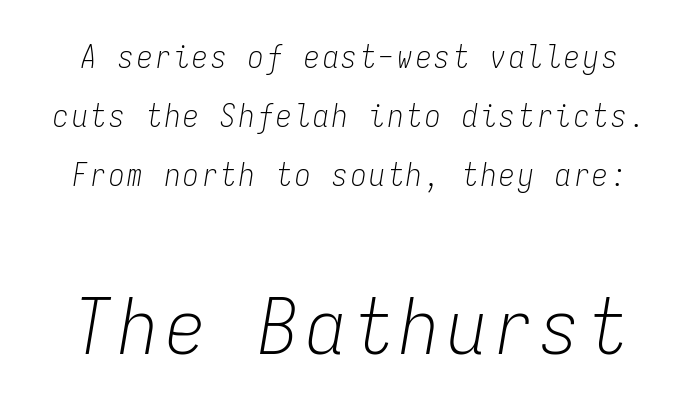
The image shows 78 px light, condensed type, italic (leaning right), monospaced; set loose line spacing (1.91x), not underlined; the second (bottom) block is 2.52x larger; low stroke contrast and a medium x-height.
